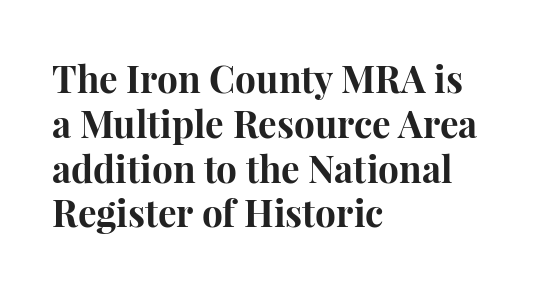
What kind of face is this? One with serifs. Compared with an ordinary text face, these strokes are far heavier — a full bold. Here the designer chose a conventional face with non-uniform glyph widths. Glyph-to-glyph distance matches everyday printed text.
